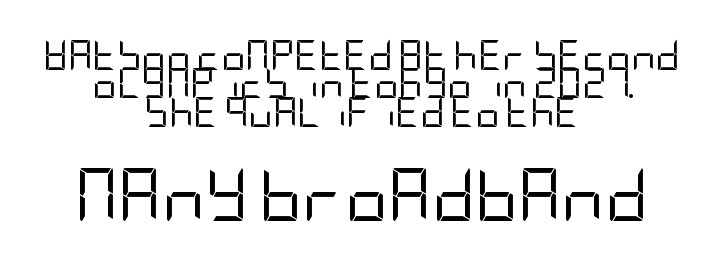
Inter-character spacing is left at the font's built-in metrics. Bigger letters appear in the bottom chunk; the top chunk is reduced. The area under the type is left untouched. Characters remain perfectly vertical along every line. Serifs: no, the terminals of the letterforms are clean. These lines huddle together more closely than default settings would place them.
